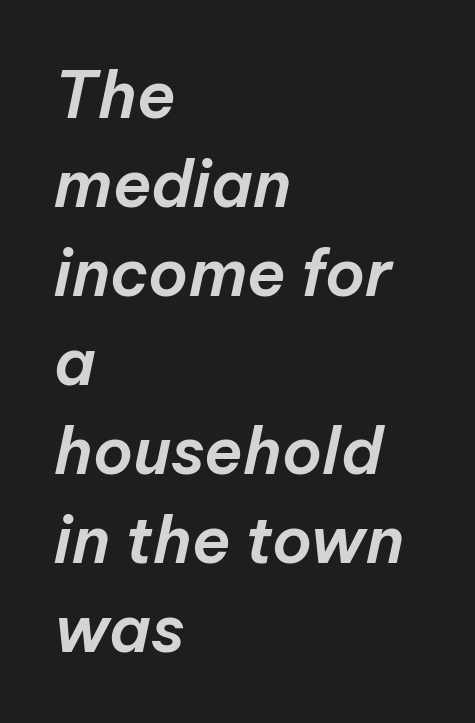
The image shows 64 px text type, italic (leaning right); set left-aligned, normal line spacing (1.39x), normal letter spacing, not underlined; low stroke contrast and a medium x-height.
